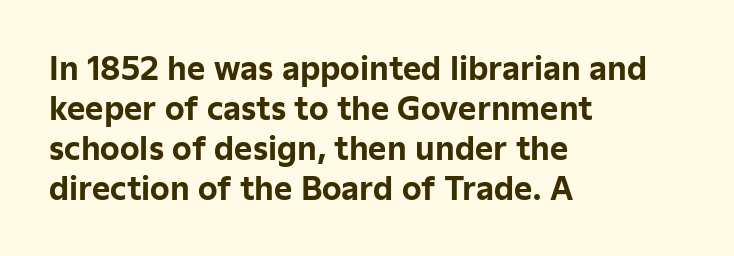
Q: Is the text bold? A: Yes.
Q: Is the text italic (slanted)? A: No, it is upright.
Q: Is the typeface a serif or a sans-serif typeface? A: Sans-serif.
Q: Is the text underlined? A: No.
Q: How is the paragraph aligned? A: Left-aligned.
Q: Is the spacing between letters normal or unusually wide? A: Normal.
Q: Is the spacing between lines tight, normal or loose? A: Normal.
Q: Width (condensed, normal, or wide)? A: Normal.
Q: Stroke contrast? A: Low.
Q: x-height? A: Medium.
Q: Monospaced? A: No.
